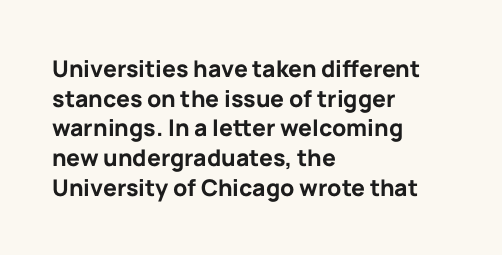
Is there any slant? The stems are plumb. Nothing unusual about the tracking: characters are spaced as the font intends. These words are printed bold, with thick strokes throughout. Evenly set lines give the paragraph a standard silhouette.
